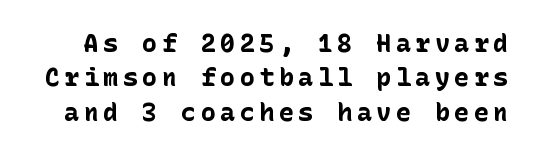
Honestly, there is no underline to notice here at all. Each new line begins a customary step beneath the previous one. Every letter is thick-stroked: bold, no question. Ascenders rise straight up at ninety degrees.
